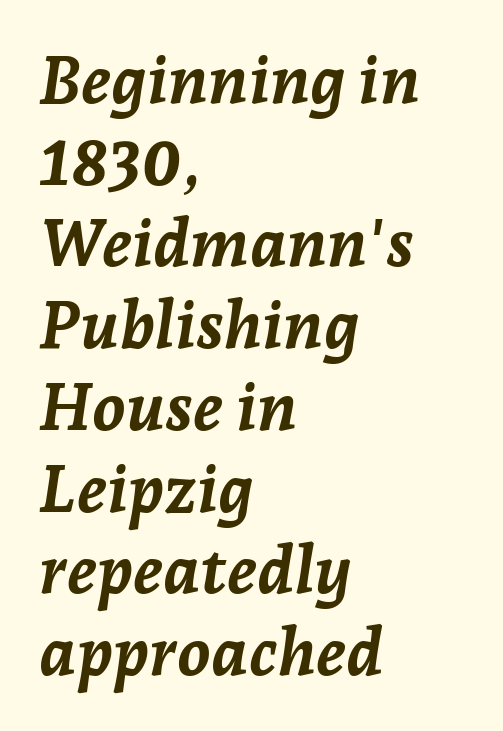
Q: Is the text bold? A: Yes.
Q: Is the text italic (slanted)? A: Yes, it leans right by about 7 degrees.
Q: Is the text underlined? A: No.
Q: How is the paragraph aligned? A: Left-aligned.
Q: Is the spacing between letters normal or unusually wide? A: Normal.
Q: Width (condensed, normal, or wide)? A: Normal.
Q: Stroke contrast? A: Low.
Q: x-height? A: Medium.
Q: Monospaced? A: No.
